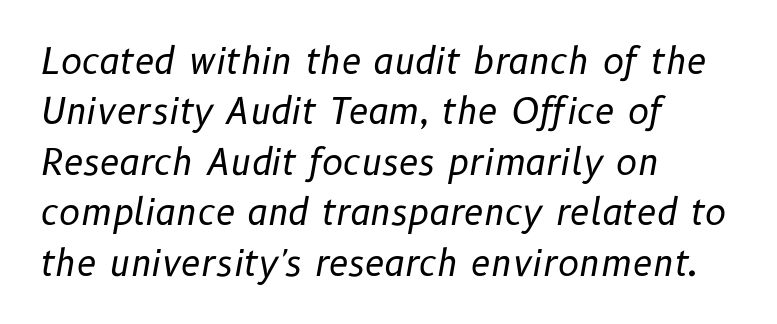
The baseline area is clear. Does the copy run flush right? No — it runs flush left. Inter-character spacing is left at the font's built-in metrics. The lettering tilts uniformly, giving the passage an italic look. Weight: in the light-to-regular range.
